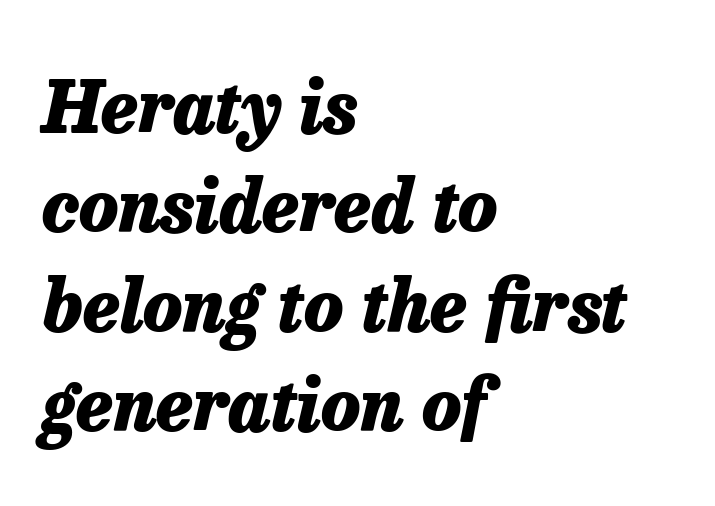
The image shows 72 px heavy type, italic (leaning right); set left-aligned, normal line spacing (1.38x), normal letter spacing, not underlined; low stroke contrast and a medium x-height.
